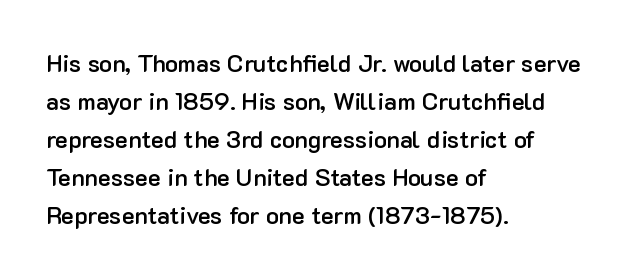
{"italic": "no", "bold": "semi", "underline": "no", "align": "left", "line_spacing": "normal", "line_spacing_ratio": 1.58, "letter_spacing": "normal", "letter_spacing_em": 0.0, "glyph_px": 24}
